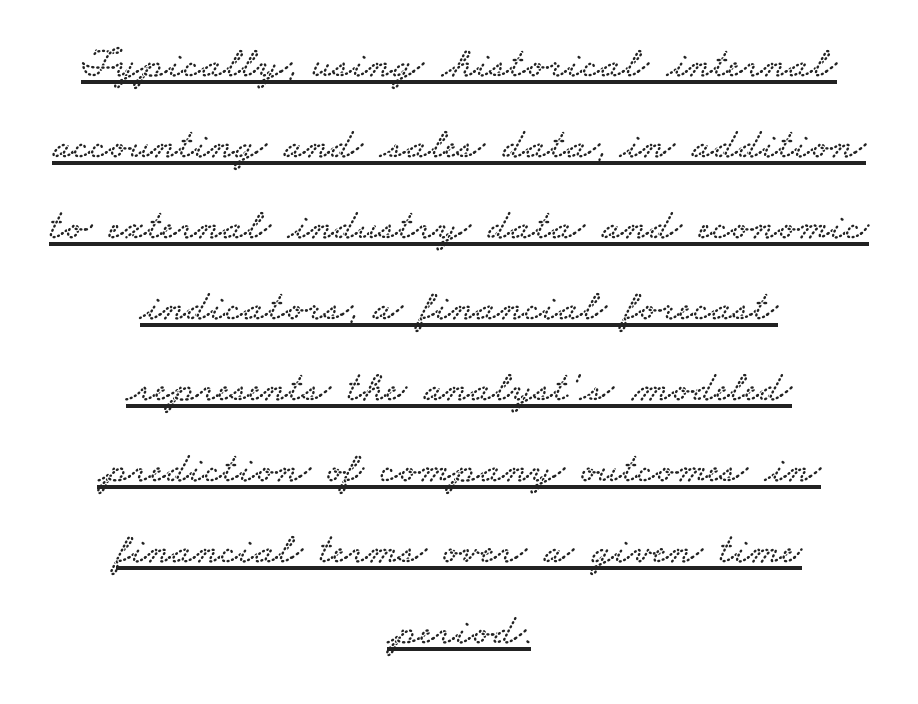
Underlined type. No extra tracking has been applied to these lines. These lines are rendered in a variable-pitch font. The paragraph has two soft edges and a firm central axis.
